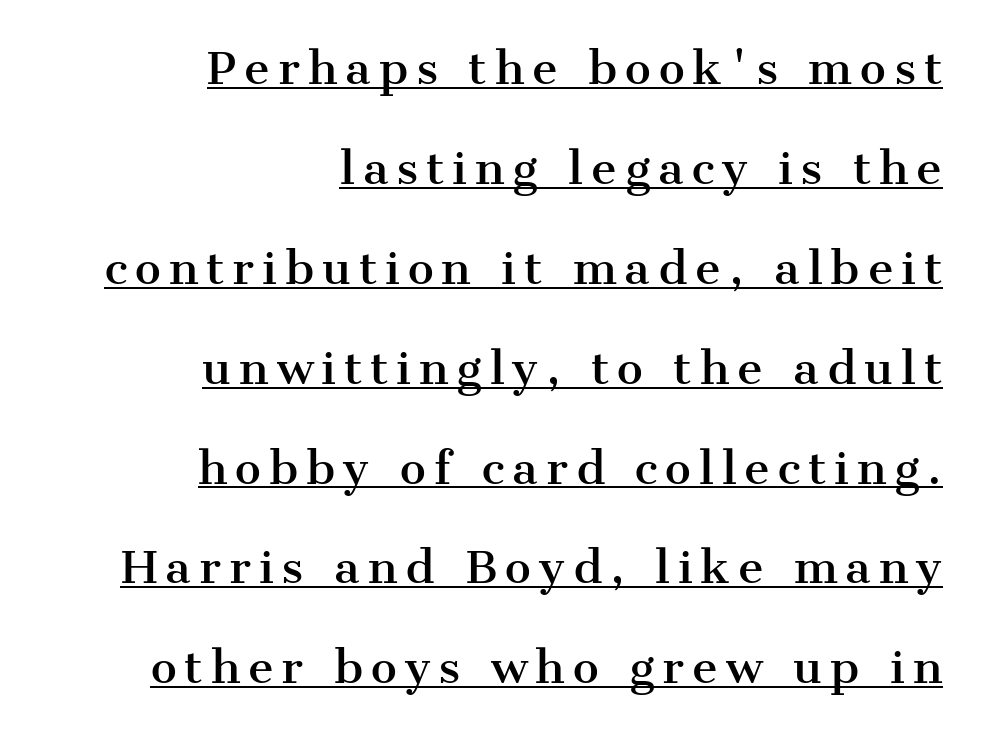
Regarding serifs, this sample has them. The rendering uses natural spacing where letterforms have individual widths. Typeset ragged left — the right edge is the straight one. Emphasis is given by a line drawn under the lettering. Regarding leading, the lines here are spaced well apart. These lines were composed using upright roman letters.
